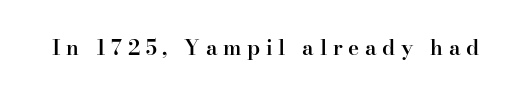
Q: Is the text bold? A: Semi-bold.
Q: Is the text italic (slanted)? A: No, it is upright.
Q: Is the text underlined? A: No.
Q: Is the spacing between letters normal or unusually wide? A: Unusually wide.
